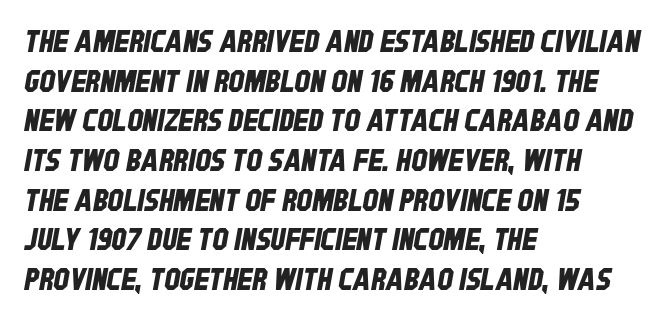
Q: Is the typeface a serif or a sans-serif typeface? A: Sans-serif.
Q: Is the text underlined? A: No.
Q: How is the paragraph aligned? A: Left-aligned.
Q: Is the spacing between letters normal or unusually wide? A: Normal.
Q: Is the spacing between lines tight, normal or loose? A: Normal.
Q: Width (condensed, normal, or wide)? A: Condensed.
Q: Stroke contrast? A: Low.
Q: x-height? A: Large.
Q: Monospaced? A: No.
